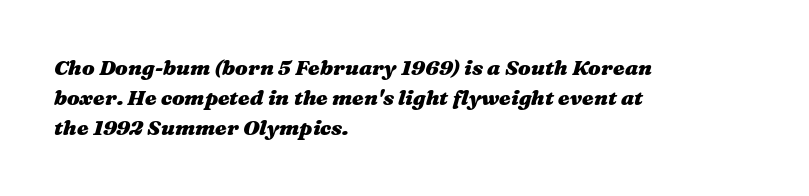
Q: Is the text bold? A: Yes.
Q: Is the text italic (slanted)? A: Yes, it leans right by about 16 degrees.
Q: Is the text underlined? A: No.
Q: How is the paragraph aligned? A: Left-aligned.
Q: Is the spacing between letters normal or unusually wide? A: Normal.
Q: Is the spacing between lines tight, normal or loose? A: Normal.
